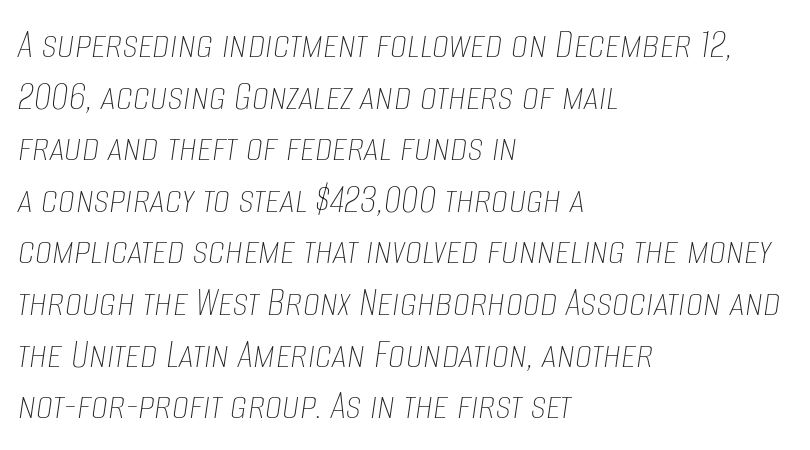
The image shows 43 px thin, condensed type, italic (leaning right); set left-aligned, line spacing 1.2x, normal letter spacing, not underlined; low stroke contrast and a large x-height.
